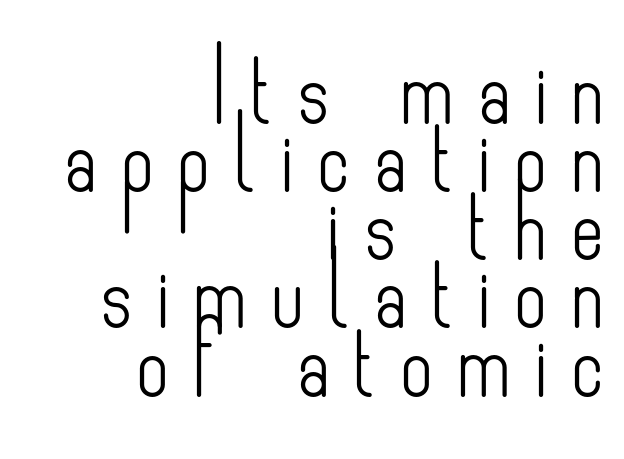
Unmarked baselines from the first word to the last. Serif or sans? Sans — the stroke terminals are bare. Caption: multi-line text, flush right, ragged left. Leading: reduced. Posture: upright roman. Is this a fixed-width face? No — the glyphs have proportional, varying widths.
